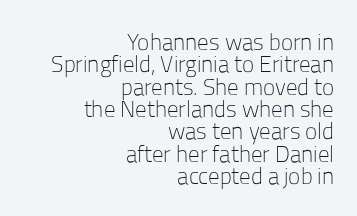
The image shows 23 px text type, upright; set right-aligned, tight line spacing (0.97x), normal letter spacing, not underlined.
